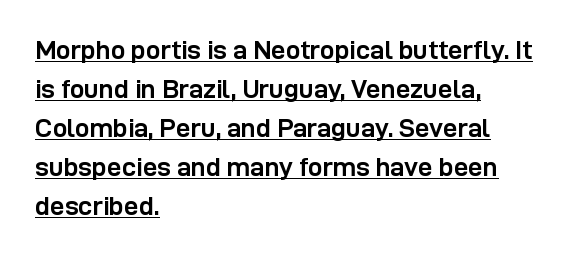
The image shows 26 px bold type, upright; set left-aligned, normal line spacing (1.5x), normal letter spacing, underlined.
